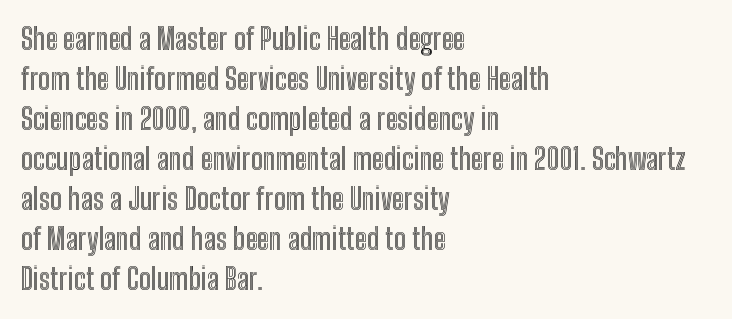
Q: Is the text italic (slanted)? A: No, it is upright.
Q: Is the text underlined? A: No.
Q: How is the paragraph aligned? A: Left-aligned.
Q: Is the spacing between letters normal or unusually wide? A: Normal.
Q: Is the spacing between lines tight, normal or loose? A: Normal.
Q: Width (condensed, normal, or wide)? A: Condensed.
Q: x-height? A: Medium.
Q: Monospaced? A: No.
